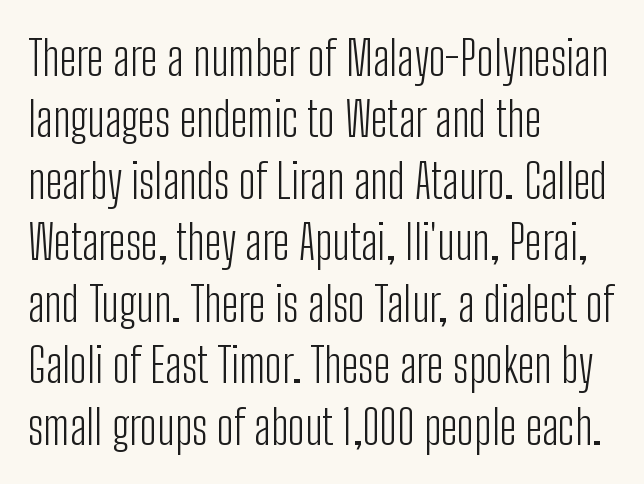
Q: Is the text bold? A: No.
Q: Is the text italic (slanted)? A: No, it is upright.
Q: Is the typeface a serif or a sans-serif typeface? A: Sans-serif.
Q: Is the text underlined? A: No.
Q: How is the paragraph aligned? A: Left-aligned.
Q: Is the spacing between letters normal or unusually wide? A: Normal.
Q: Is the spacing between lines tight, normal or loose? A: Normal.
Q: Width (condensed, normal, or wide)? A: Condensed.
Q: Stroke contrast? A: Low.
Q: x-height? A: Medium.
Q: Monospaced? A: No.
